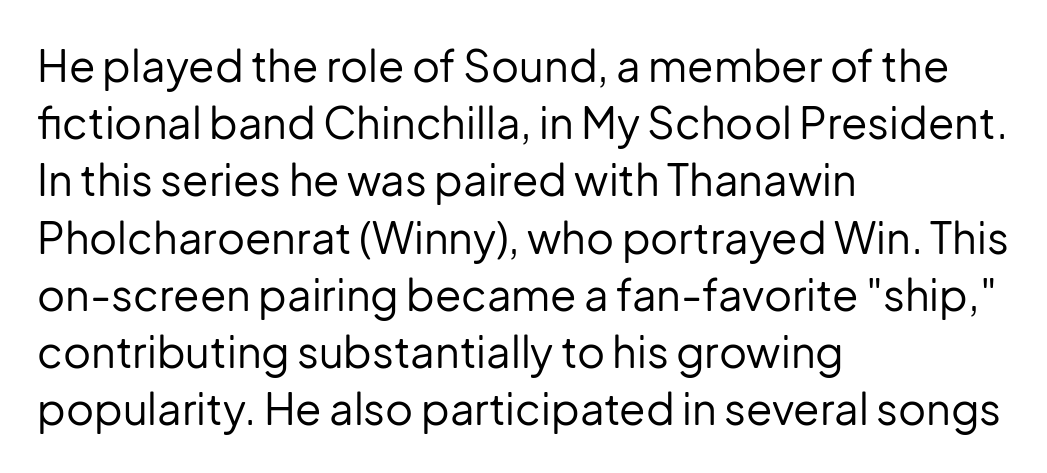
Q: Is the text bold? A: No.
Q: Is the text italic (slanted)? A: No, it is upright.
Q: Is the typeface a serif or a sans-serif typeface? A: Sans-serif.
Q: Is the text underlined? A: No.
Q: How is the paragraph aligned? A: Left-aligned.
Q: Is the spacing between letters normal or unusually wide? A: Normal.
Q: Is the spacing between lines tight, normal or loose? A: Normal.
Q: Width (condensed, normal, or wide)? A: Normal.
Q: Stroke contrast? A: Low.
Q: x-height? A: Medium.
Q: Monospaced? A: No.
